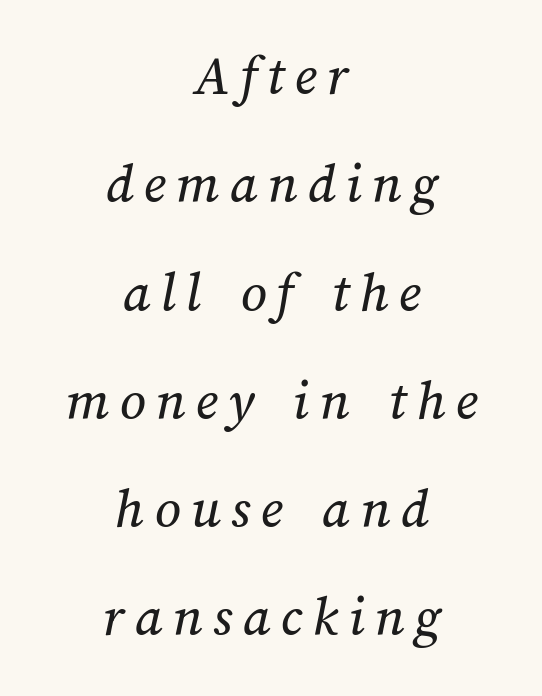
Varying glyph widths throughout — classic text-font behaviour. Underlining? Definitely not there. The paragraph has two soft edges and a firm central axis. Leading is clearly above the norm, producing a sparse column.
